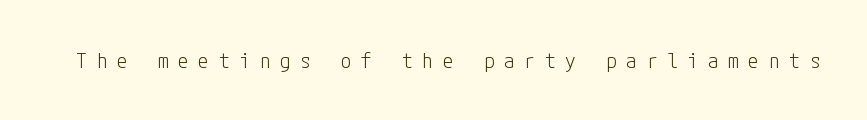
The image shows 21 px text type, upright; set unusually wide letter spacing (+0.47 em), not underlined.
